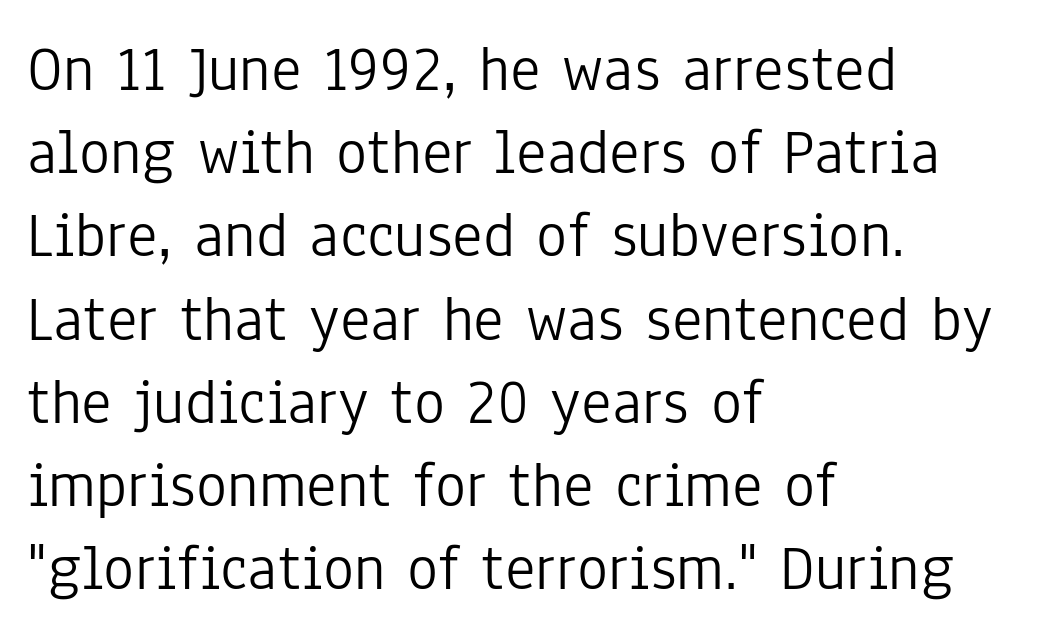
{"serif": "no", "italic": "no", "bold": "no", "weight": "light", "width": "condensed", "stroke_contrast": "low", "x_height": "medium", "monospaced": "no", "underline": "no", "align": "left", "line_spacing": "normal", "line_spacing_ratio": 1.28, "letter_spacing": "normal", "letter_spacing_em": 0.0, "glyph_px": 65}
